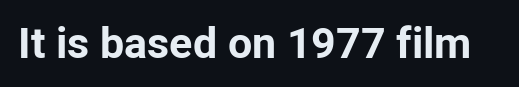
Q: Is the text bold? A: Yes.
Q: Is the text italic (slanted)? A: No, it is upright.
Q: Is the typeface a serif or a sans-serif typeface? A: Sans-serif.
Q: Is the text underlined? A: No.
Q: Is the spacing between letters normal or unusually wide? A: Normal.
Q: Width (condensed, normal, or wide)? A: Normal.
Q: Stroke contrast? A: Low.
Q: x-height? A: Medium.
Q: Monospaced? A: No.
